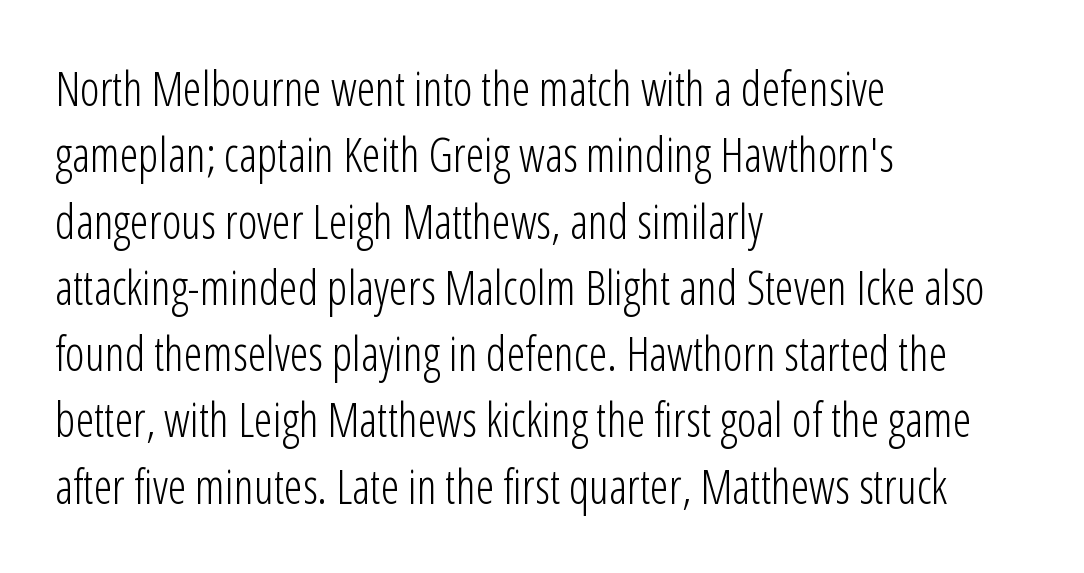
{"serif": "no", "italic": "no", "bold": "no", "weight": "light", "width": "condensed", "stroke_contrast": "low", "x_height": "medium", "monospaced": "no", "underline": "no", "align": "left", "line_spacing": "normal", "line_spacing_ratio": 1.41, "letter_spacing": "normal", "letter_spacing_em": 0.0, "glyph_px": 47}
